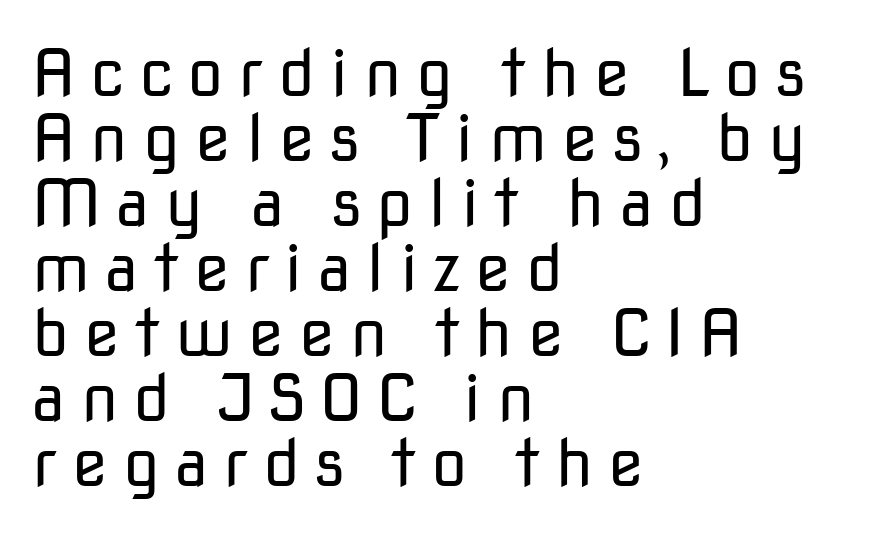
A student would call this left alignment; a typographer would say flush left, rag right. Note: no serifs on the glyphs. Looks like regular typesetting: each glyph gets only the width it needs. No chunkiness to these letters — they're not bold. Observe the wide spacing: letters keep a clear distance from each other. The line-height multiplier appears low, near solid setting.
